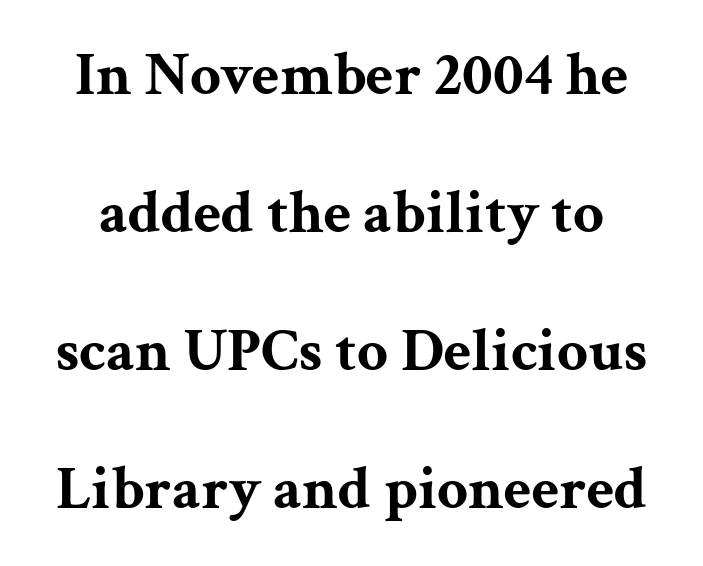
{"serif": "yes", "italic": "no", "bold": "yes", "weight": "bold", "width": "wide", "stroke_contrast": "medium", "x_height": "medium", "monospaced": "no", "underline": "no", "line_spacing": "loose", "line_spacing_ratio": 2.26, "letter_spacing": "normal", "letter_spacing_em": 0.0, "glyph_px": 61}
